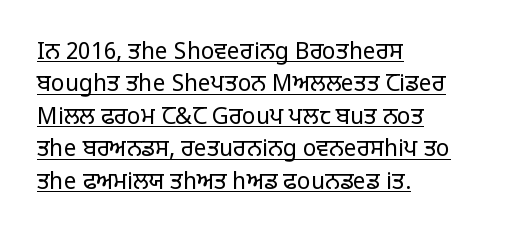
Q: Is the text bold? A: No.
Q: Is the text italic (slanted)? A: No, it is upright.
Q: Is the text underlined? A: Yes.
Q: How is the paragraph aligned? A: Left-aligned.
Q: Is the spacing between letters normal or unusually wide? A: Normal.
Q: Is the spacing between lines tight, normal or loose? A: Normal.
